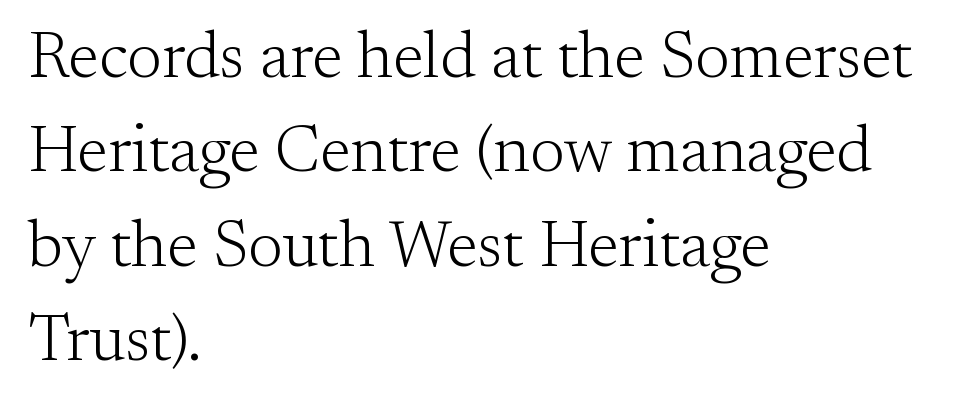
The image shows 66 px light serif type, upright; set left-aligned, normal line spacing (1.43x), normal letter spacing, not underlined; medium stroke contrast and a small x-height.
